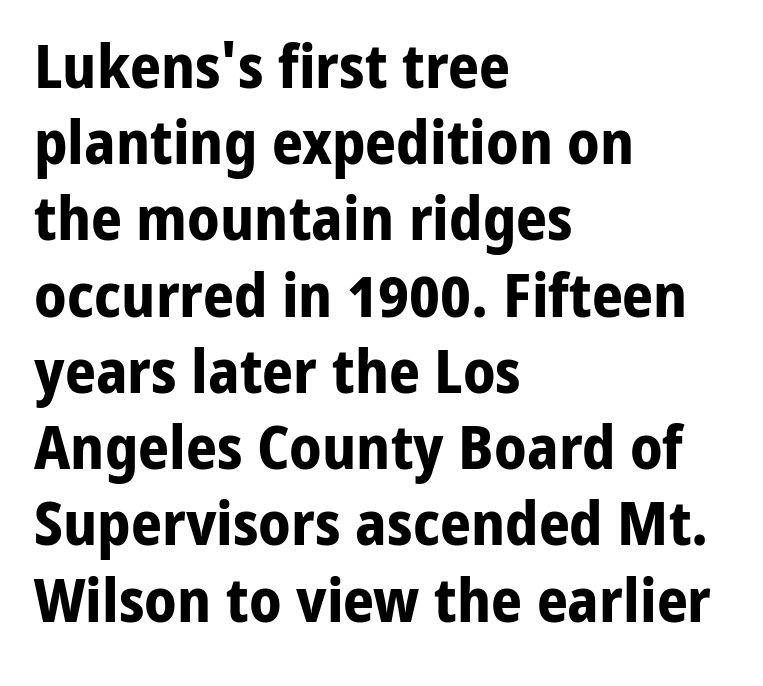
Descenders are the only things crossing below the line. This is roman type, the default non-slanted kind. This sample is left-justified, so line endings fall wherever the words run out. Honestly, the letter spacing is just normal — you wouldn't notice it. The designer went with a sans here, leaving each stem footless. Character widths vary here, with narrow letters taking less room than wide ones.
